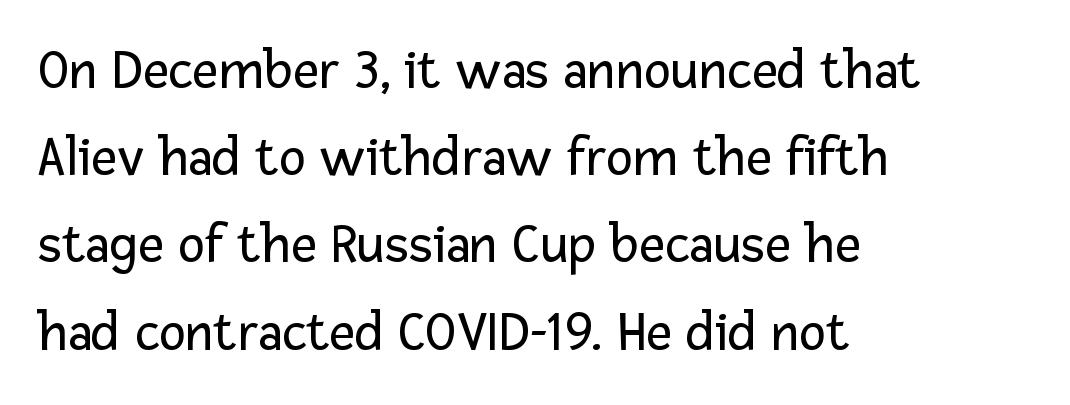
Q: Is the text bold? A: No.
Q: Is the text italic (slanted)? A: No, it is upright.
Q: Is the typeface a serif or a sans-serif typeface? A: Sans-serif.
Q: Is the text underlined? A: No.
Q: How is the paragraph aligned? A: Left-aligned.
Q: Is the spacing between letters normal or unusually wide? A: Normal.
Q: Is the spacing between lines tight, normal or loose? A: Normal.
Q: Width (condensed, normal, or wide)? A: Normal.
Q: Stroke contrast? A: Low.
Q: x-height? A: Medium.
Q: Monospaced? A: No.
